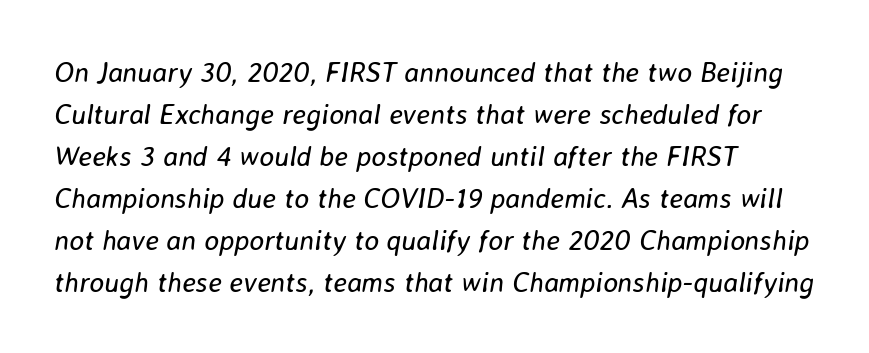
Q: Is the text bold? A: No.
Q: Is the text italic (slanted)? A: Yes, it leans right by about 8 degrees.
Q: Is the text underlined? A: No.
Q: How is the paragraph aligned? A: Left-aligned.
Q: Is the spacing between letters normal or unusually wide? A: Normal.
Q: Is the spacing between lines tight, normal or loose? A: Normal.
Q: Width (condensed, normal, or wide)? A: Normal.
Q: Stroke contrast? A: Low.
Q: x-height? A: Medium.
Q: Monospaced? A: No.
